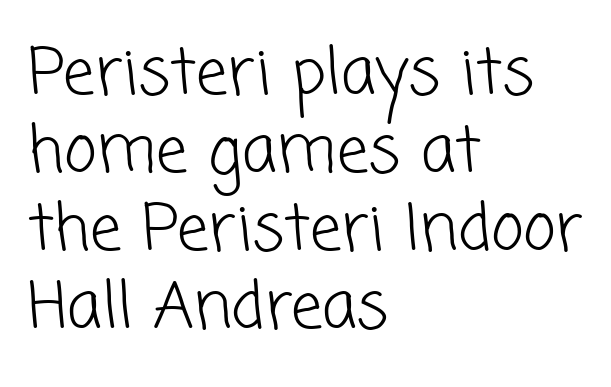
The characters display no serif detailing; their extremities are plain. Spacing between characters is what you'd get straight out of the box. Here the designer chose a conventional face with non-uniform glyph widths. The lines in this sample share a left origin and differ only in where they stop.
